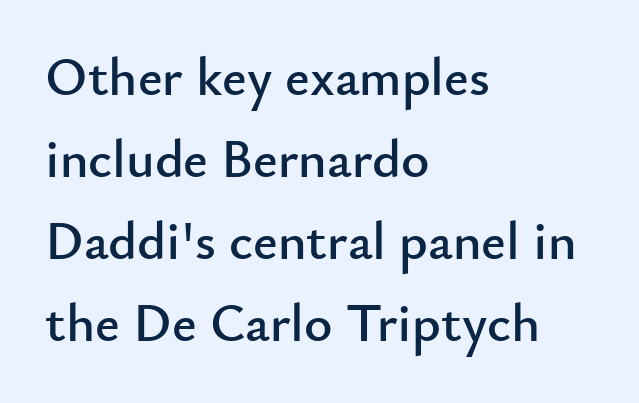
{"serif": "no", "italic": "no", "width": "normal", "stroke_contrast": "low", "x_height": "small", "monospaced": "no", "underline": "no", "align": "left", "line_spacing": "normal", "line_spacing_ratio": 1.52, "letter_spacing": "normal", "letter_spacing_em": 0.0, "glyph_px": 54}
